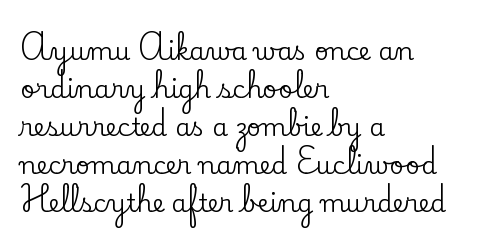
{"italic": "no", "underline": "no", "align": "left", "line_spacing": "normal", "line_spacing_ratio": 1.52, "letter_spacing": "normal", "letter_spacing_em": 0.0, "glyph_px": 25}
